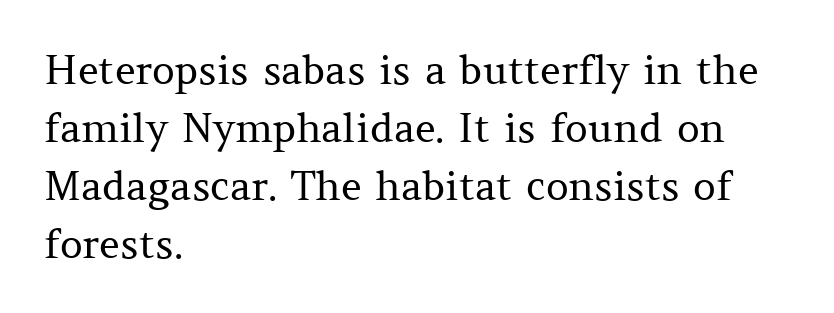
Horizontal alignment here is leftward, the default for most running prose. Leading matches the norm, producing a regular column. You can tell from the footed stems that serif type was used. The zone under the glyphs is completely vacant. Every stem runs plumb, perpendicular to the baseline.
